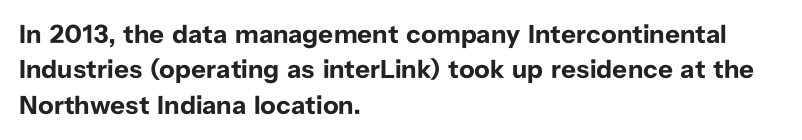
{"italic": "no", "bold": "yes", "underline": "no", "align": "left", "line_spacing": "normal", "line_spacing_ratio": 1.36, "letter_spacing": "normal", "letter_spacing_em": 0.0, "glyph_px": 26}
